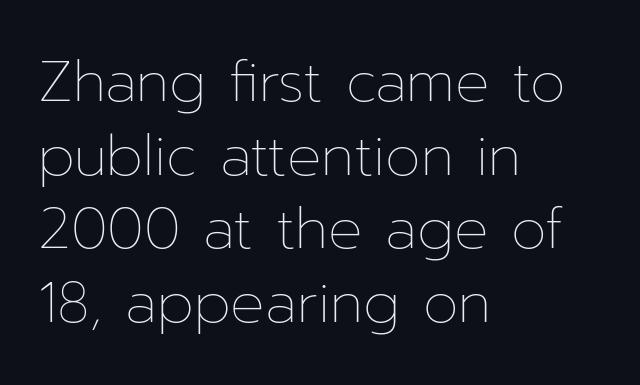
Q: Is the text bold? A: No.
Q: Is the text italic (slanted)? A: No, it is upright.
Q: Is the text underlined? A: No.
Q: How is the paragraph aligned? A: Left-aligned.
Q: Is the spacing between letters normal or unusually wide? A: Normal.
Q: Is the spacing between lines tight, normal or loose? A: Normal.
Q: Width (condensed, normal, or wide)? A: Normal.
Q: Stroke contrast? A: Low.
Q: x-height? A: Medium.
Q: Monospaced? A: No.
